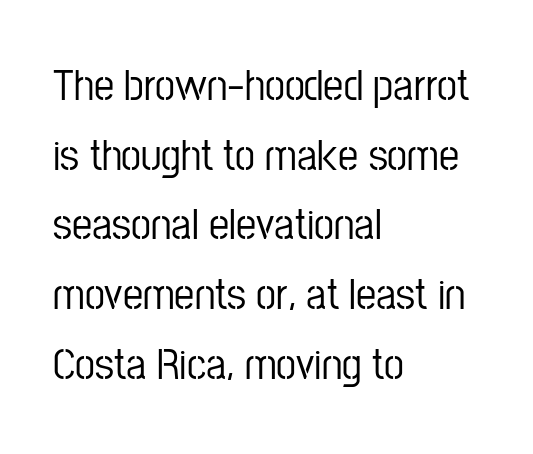
Q: Is the text italic (slanted)? A: No, it is upright.
Q: Is the typeface a serif or a sans-serif typeface? A: Sans-serif.
Q: Is the text underlined? A: No.
Q: How is the paragraph aligned? A: Left-aligned.
Q: Is the spacing between letters normal or unusually wide? A: Normal.
Q: Is the spacing between lines tight, normal or loose? A: Normal.
Q: Width (condensed, normal, or wide)? A: Condensed.
Q: Stroke contrast? A: Low.
Q: x-height? A: Medium.
Q: Monospaced? A: No.
